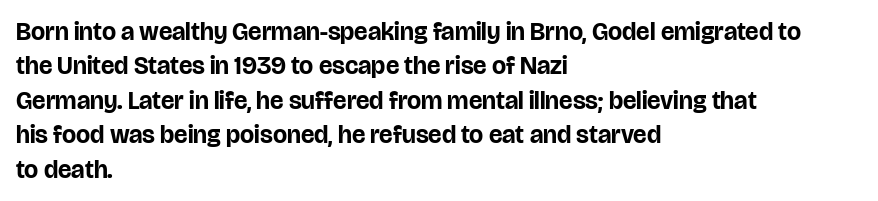
The image shows 25 px bold type, upright; set left-aligned, normal line spacing (1.38x), normal letter spacing, not underlined.
